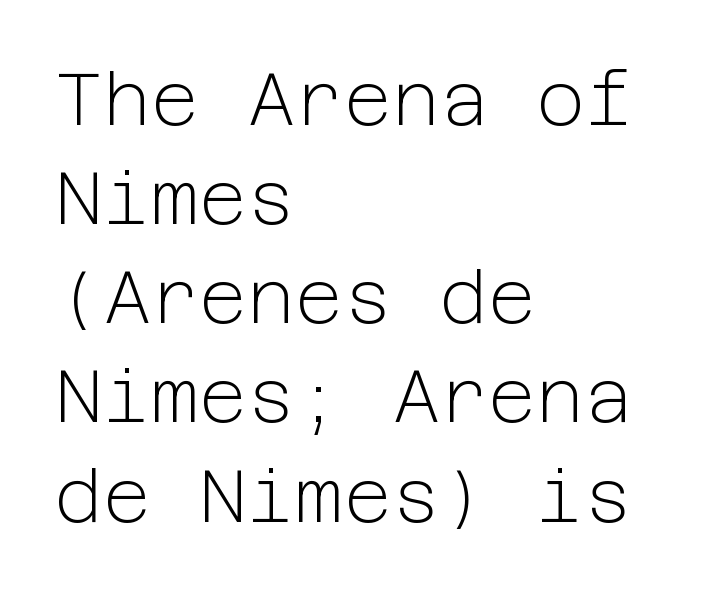
Unlike italic type, these characters show no tilt at all. The paragraph shown leans on its left margin. Honestly, there is no underline to notice here at all. Is the stroke heavy? The answer is a plain regular-or-lighter. In terms of letterform style, serifs are entirely absent. In terms of leading, this rendering sits right in the middle.
